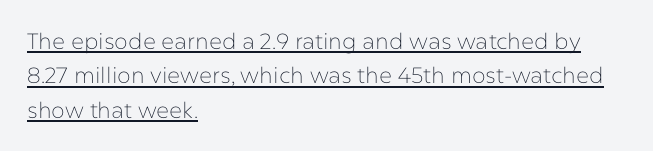
{"italic": "no", "bold": "no", "underline": "yes", "align": "left", "line_spacing": "normal", "line_spacing_ratio": 1.56, "letter_spacing": "normal", "letter_spacing_em": 0.0, "glyph_px": 22}
